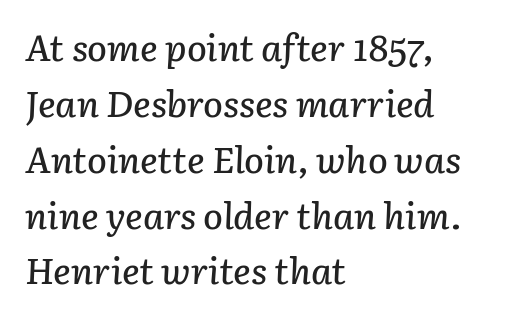
{"italic": "yes", "lean": "right", "slant_degrees": 3, "width": "normal", "stroke_contrast": "low", "x_height": "medium", "monospaced": "no", "underline": "no", "align": "left", "line_spacing": "normal", "line_spacing_ratio": 1.51, "letter_spacing": "normal", "letter_spacing_em": 0.0, "glyph_px": 37}
